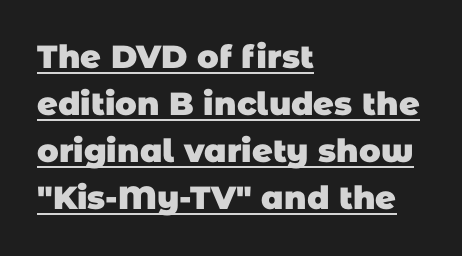
The image shows 32 px heavy sans-serif type; set left-aligned, normal line spacing (1.47x), normal letter spacing, underlined; low stroke contrast and a large x-height.
